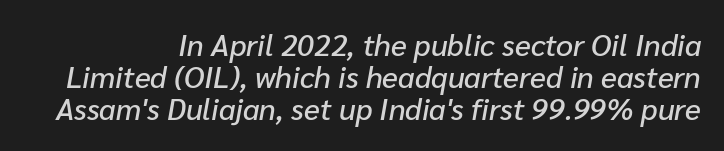
The image shows 30 px text type, italic (leaning right); set right-aligned, tight line spacing (1.07x), normal letter spacing, not underlined; low stroke contrast and a medium x-height.
